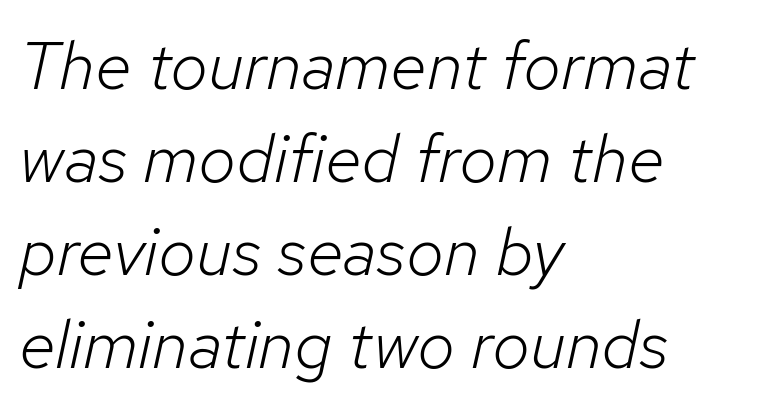
The image shows 68 px light type, italic (leaning right); set left-aligned, normal line spacing (1.37x), normal letter spacing, not underlined; low stroke contrast and a medium x-height.
